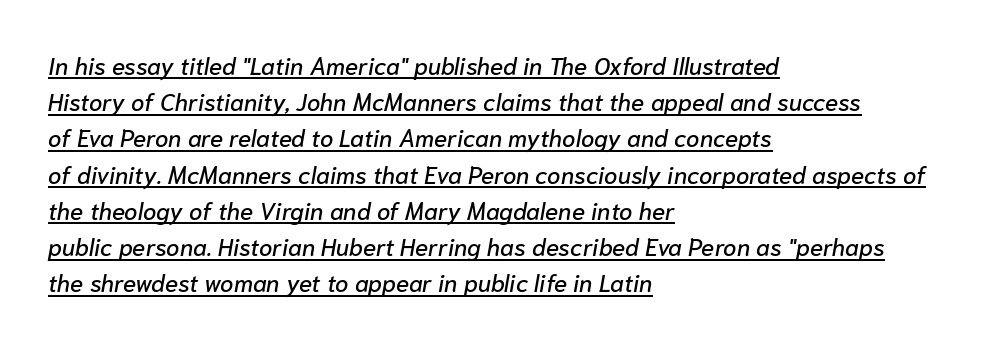
Spacing between characters is what you'd get straight out of the box. Underline: present. Regarding leading, the lines here are spaced in the standard way. Emphasis-style slanted type is in use. The ragged edge is on the right, which tells us the setting is flush left.
